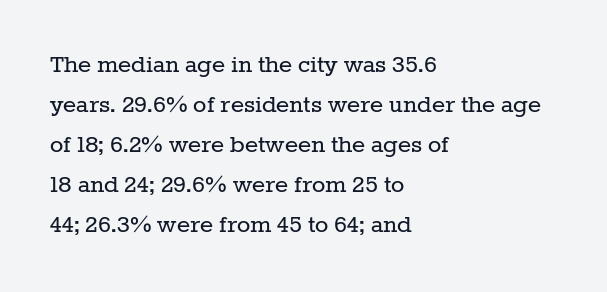
Q: Is the text bold? A: No.
Q: Is the text italic (slanted)? A: No, it is upright.
Q: Is the typeface a serif or a sans-serif typeface? A: Serif.
Q: Is the text underlined? A: No.
Q: How is the paragraph aligned? A: Left-aligned.
Q: Is the spacing between letters normal or unusually wide? A: Normal.
Q: Is the spacing between lines tight, normal or loose? A: Normal.
Q: Width (condensed, normal, or wide)? A: Normal.
Q: Stroke contrast? A: Low.
Q: x-height? A: Medium.
Q: Monospaced? A: No.
